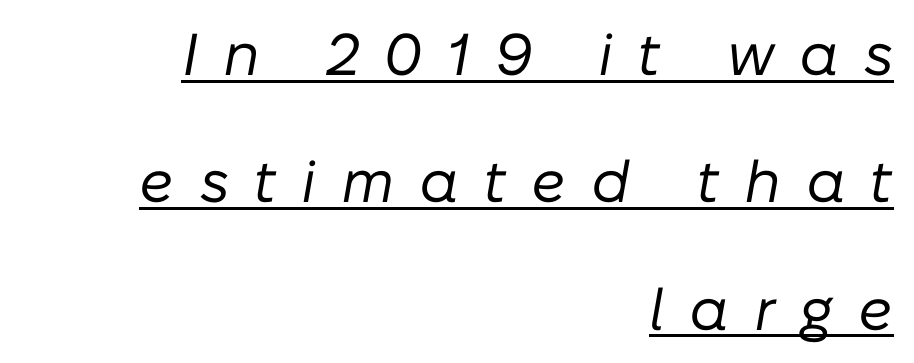
Tracking value appears strongly positive — letters spread wide. The glyphs look as if they've been sheared to an angle. The passage shown is typed in a proportional face where columns would drift. Looks like someone drew a line under every word here. The strokes are not fattened; the text isn't bold.
